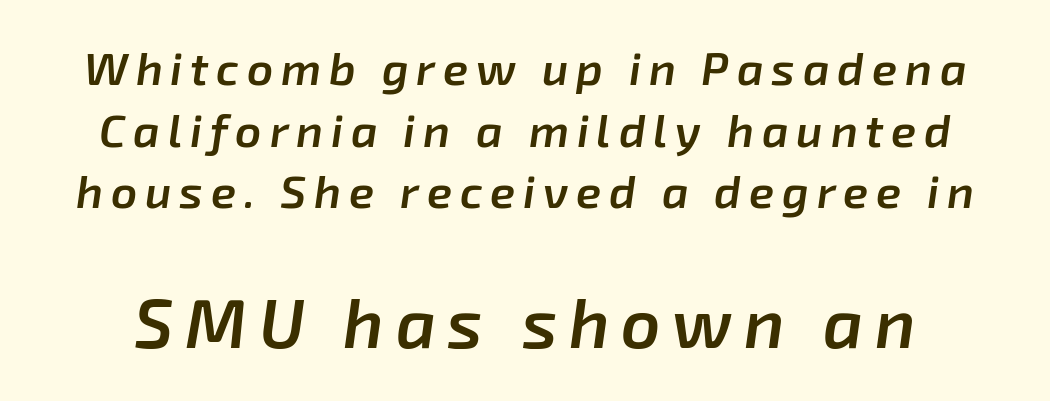
{"italic": "yes", "lean": "right", "slant_degrees": 8, "bold": "semi", "weight": "semibold", "width": "normal", "stroke_contrast": "low", "x_height": "medium", "monospaced": "no", "underline": "no", "line_spacing": "normal", "line_spacing_ratio": 1.34, "larger_block": "second", "size_ratio": 1.5, "glyph_px": 69}
